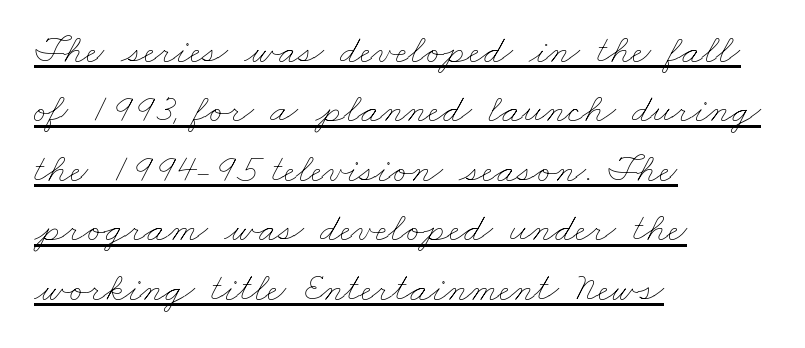
{"bold": "no", "weight": "thin", "width": "wide", "stroke_contrast": "low", "x_height": "small", "monospaced": "no", "underline": "yes", "align": "left", "line_spacing": "normal", "line_spacing_ratio": 1.45, "letter_spacing": "normal", "letter_spacing_em": 0.0, "glyph_px": 41}
